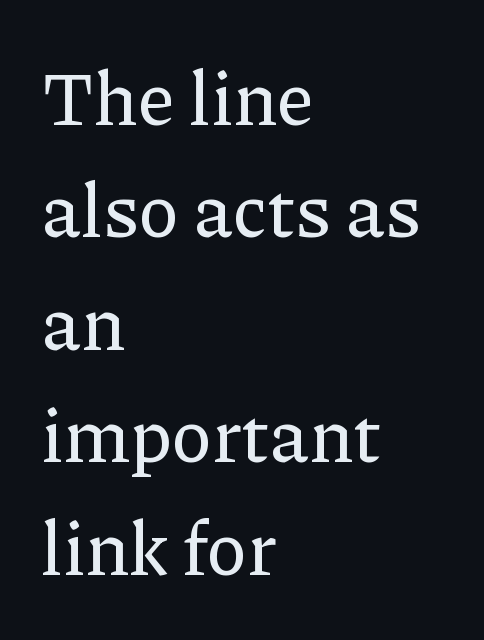
If you measured baseline to baseline, you'd find a middling distance. Unlike italic type, these characters show no tilt at all. Character widths vary here, with narrow letters taking less room than wide ones. Caption: multi-line text, flush left, ragged right. The letters sit at their default tracking, neither squeezed nor spread. Letters rest on an invisible, unmarked baseline.
